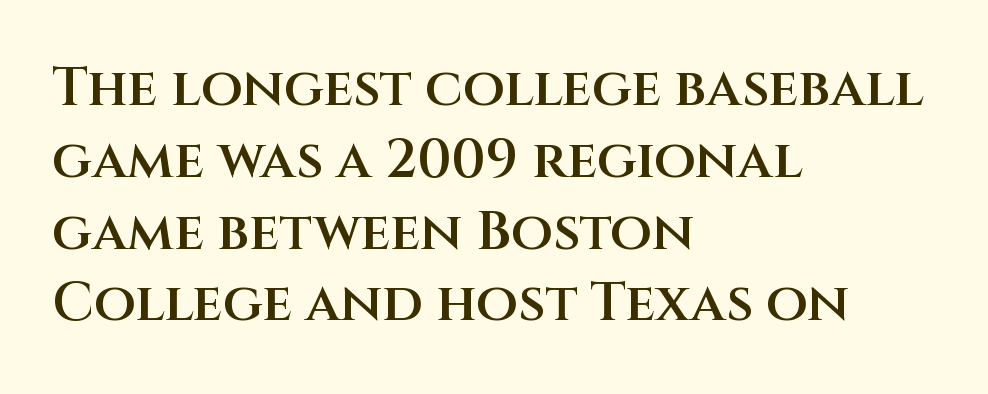
Nobody drew a line under any word here. Type style note: lacks serifs. What stands out about the letter spacing? Nothing — it is the standard amount. A bit beefed up — I'd call it semibold rather than bold. The rendering uses a moderate line-height, typical for paragraphs.
